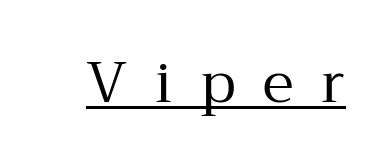
{"serif": "yes", "italic": "no", "bold": "no", "weight": "regular", "width": "normal", "stroke_contrast": "medium", "x_height": "medium", "monospaced": "no", "underline": "yes", "letter_spacing": "wide", "letter_spacing_em": 0.49, "glyph_px": 57}
